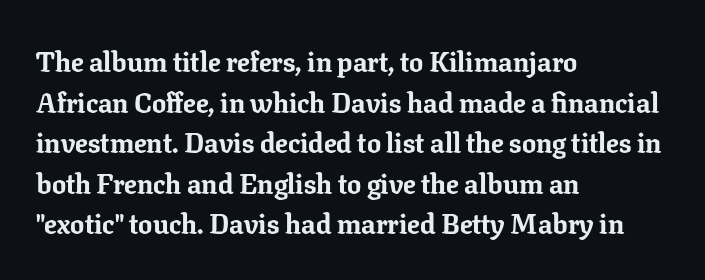
{"serif": "yes", "italic": "no", "bold": "yes", "weight": "bold", "width": "normal", "stroke_contrast": "low", "x_height": "medium", "monospaced": "no", "underline": "no", "align": "left", "line_spacing": "normal", "line_spacing_ratio": 1.45, "letter_spacing": "normal", "letter_spacing_em": 0.0, "glyph_px": 28}
